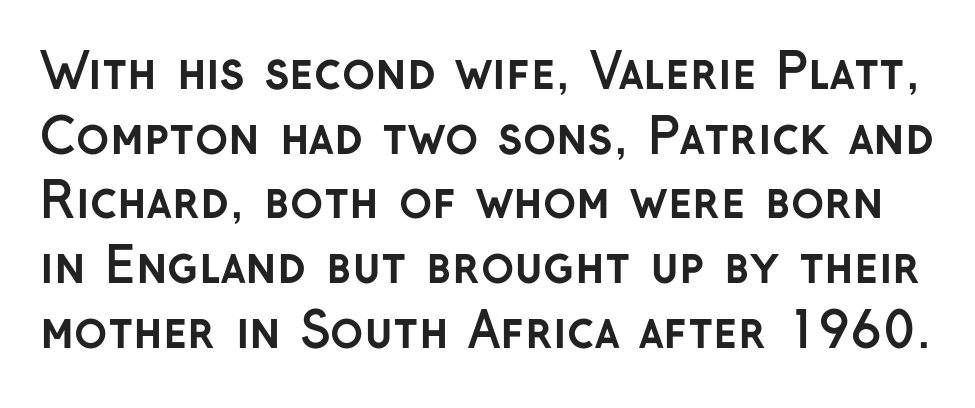
{"serif": "no", "italic": "no", "bold": "yes", "weight": "semibold", "width": "normal", "stroke_contrast": "low", "x_height": "medium", "monospaced": "no", "underline": "no", "line_spacing": "normal", "line_spacing_ratio": 1.32, "letter_spacing": "normal", "letter_spacing_em": 0.0, "glyph_px": 49}
